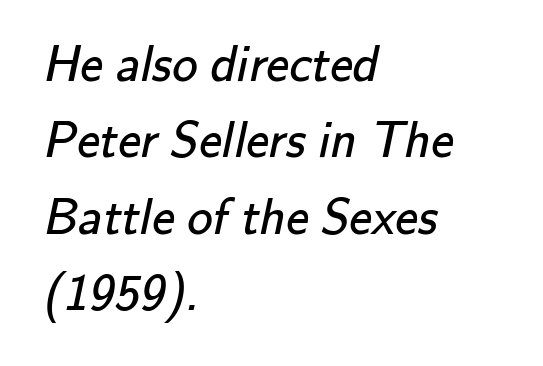
The image shows 51 px regular-weight sans-serif type; set left-aligned, normal line spacing (1.5x), normal letter spacing, not underlined; low stroke contrast and a small x-height.
